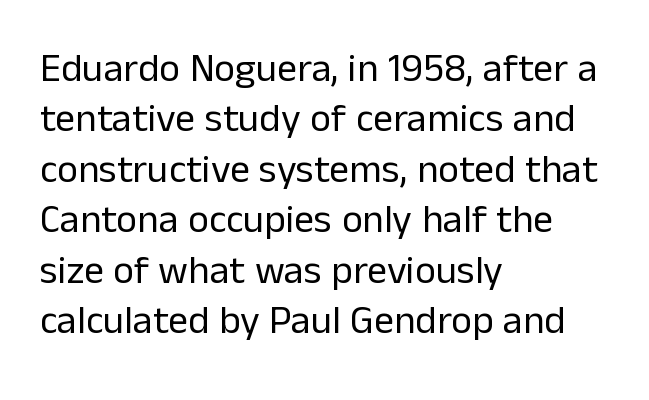
The image shows 40 px regular-weight sans-serif type, upright; set left-aligned, normal line spacing (1.26x), normal letter spacing, not underlined; low stroke contrast and a medium x-height.
